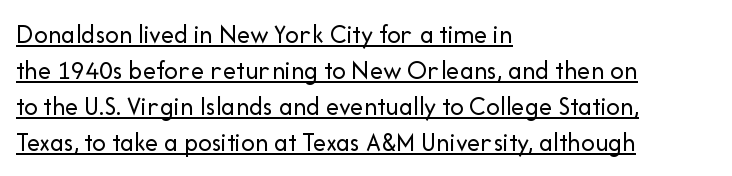
Q: Is the text bold? A: No.
Q: Is the text italic (slanted)? A: No, it is upright.
Q: Is the text underlined? A: Yes.
Q: How is the paragraph aligned? A: Left-aligned.
Q: Is the spacing between letters normal or unusually wide? A: Normal.
Q: Is the spacing between lines tight, normal or loose? A: Normal.
